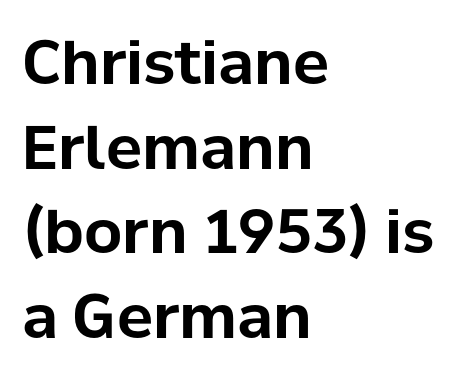
You can tell from the bare stems that sans-serif type was used. The letters are bold, with thick, heavy strokes. The lines are quadded left. The foot of each line stays bare and open.
